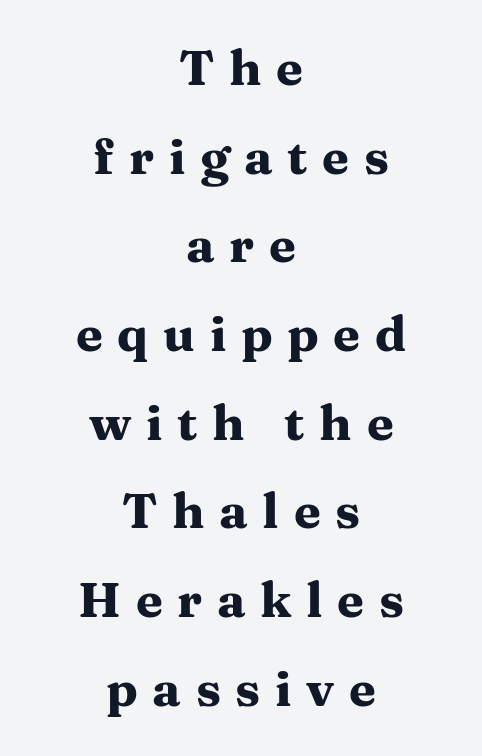
Varying glyph widths throughout — classic text-font behaviour. Chunky letters — that's bold for sure. The lines in this sample share a center point and differ in where they start and stop. The passage shown has open, widely tracked lettering throughout.
